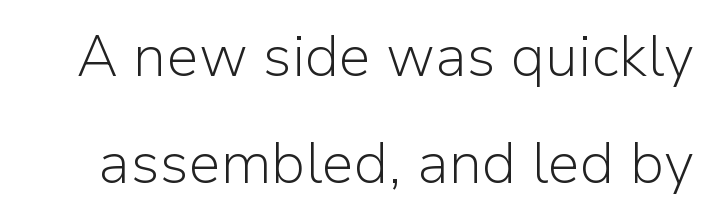
{"serif": "no", "italic": "no", "bold": "no", "weight": "light", "width": "normal", "stroke_contrast": "low", "x_height": "medium", "monospaced": "no", "underline": "no", "line_spacing_ratio": 1.84, "letter_spacing": "normal", "letter_spacing_em": 0.0, "glyph_px": 58}
